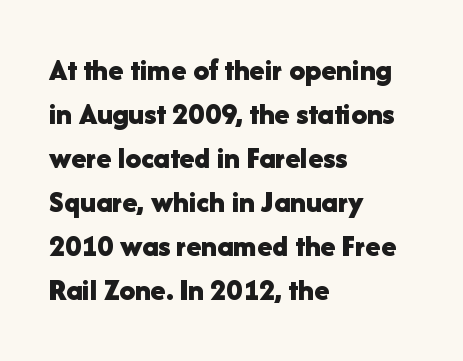
Q: Is the text bold? A: Yes.
Q: Is the text italic (slanted)? A: No, it is upright.
Q: Is the typeface a serif or a sans-serif typeface? A: Sans-serif.
Q: Is the text underlined? A: No.
Q: How is the paragraph aligned? A: Left-aligned.
Q: Is the spacing between letters normal or unusually wide? A: Normal.
Q: Is the spacing between lines tight, normal or loose? A: Normal.
Q: Width (condensed, normal, or wide)? A: Normal.
Q: Stroke contrast? A: Low.
Q: x-height? A: Medium.
Q: Monospaced? A: No.
